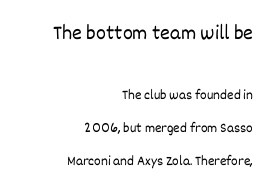
Q: Is the text bold? A: No.
Q: Is the text italic (slanted)? A: No, it is upright.
Q: Is the text underlined? A: No.
Q: How is the paragraph aligned? A: Right-aligned.
Q: Is the spacing between letters normal or unusually wide? A: Normal.
Q: Is the spacing between lines tight, normal or loose? A: Loose.
Q: Which block of text is set in a larger size, the first (top) or the second (bottom)? A: The first (top) one.
